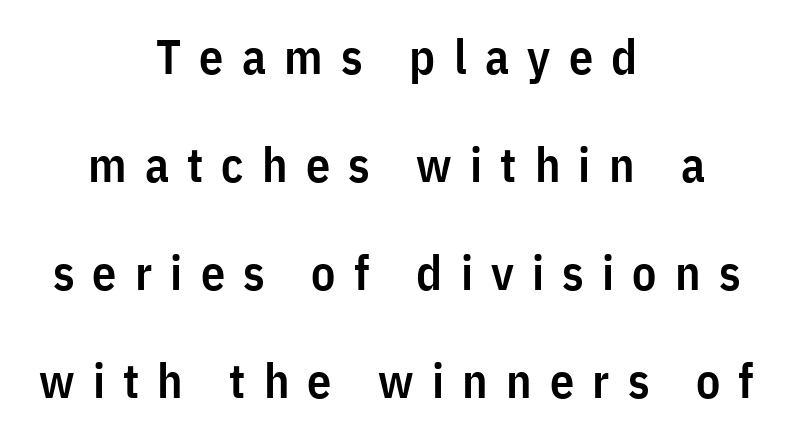
Q: Is the text bold? A: Semi-bold.
Q: Is the text italic (slanted)? A: No, it is upright.
Q: Is the typeface a serif or a sans-serif typeface? A: Sans-serif.
Q: Is the text underlined? A: No.
Q: How is the paragraph aligned? A: Centered.
Q: Is the spacing between letters normal or unusually wide? A: Unusually wide.
Q: Is the spacing between lines tight, normal or loose? A: Loose.
Q: Width (condensed, normal, or wide)? A: Condensed.
Q: Stroke contrast? A: Low.
Q: x-height? A: Medium.
Q: Monospaced? A: No.
